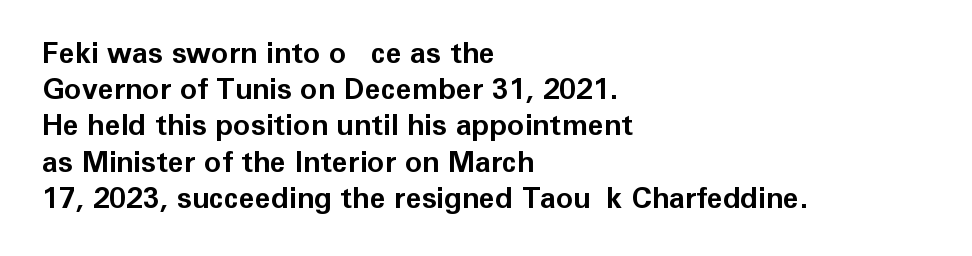
The image shows 29 px bold sans-serif type, upright; set left-aligned, normal line spacing (1.25x), normal letter spacing, not underlined; low stroke contrast and a medium x-height.
